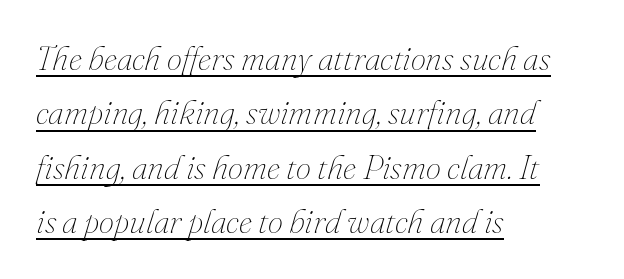
{"italic": "yes", "lean": "right", "slant_degrees": 16, "bold": "no", "weight": "thin", "width": "normal", "stroke_contrast": "medium", "x_height": "small", "monospaced": "no", "underline": "yes", "align": "left", "line_spacing": "normal", "line_spacing_ratio": 1.6, "letter_spacing": "normal", "letter_spacing_em": 0.0, "glyph_px": 34}
